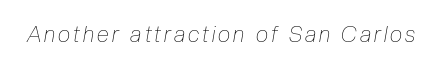
{"italic": "yes", "lean": "right", "slant_degrees": 10, "bold": "no", "underline": "no", "glyph_px": 22}
